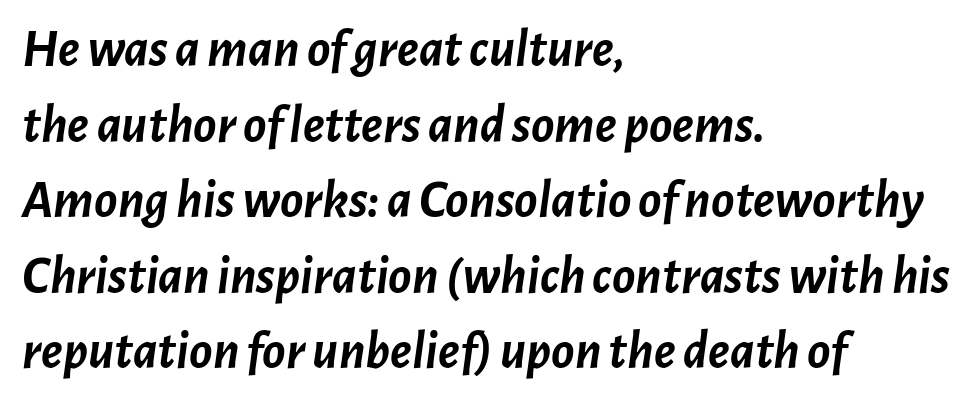
Q: Is the text bold? A: Yes.
Q: Is the text italic (slanted)? A: Yes, it leans right by about 7 degrees.
Q: Is the text underlined? A: No.
Q: How is the paragraph aligned? A: Left-aligned.
Q: Is the spacing between letters normal or unusually wide? A: Normal.
Q: Is the spacing between lines tight, normal or loose? A: Normal.
Q: Width (condensed, normal, or wide)? A: Normal.
Q: Stroke contrast? A: Low.
Q: x-height? A: Medium.
Q: Monospaced? A: No.
